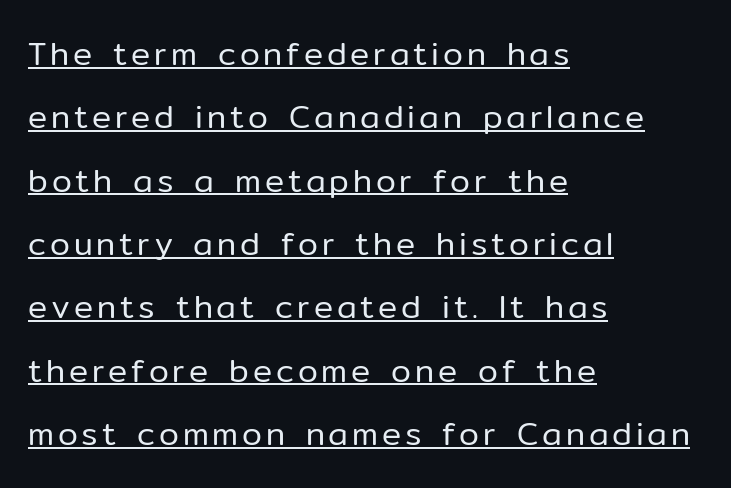
These lines stand farther apart than default settings would place them. Each letter's strokes conclude bluntly, with no projecting serifs. Think of a printed novel: that variable character pitch is what you see here. Upright lettering throughout.
